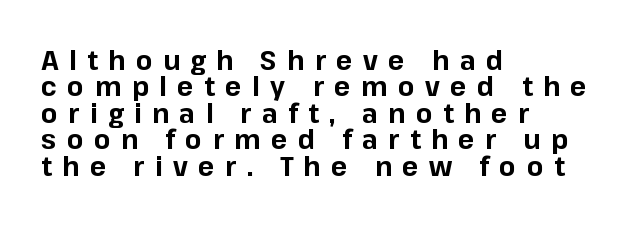
Descenders are the only things crossing below the line. Caption: multi-line text, flush left, ragged right. Every character sits straight up, as roman type does. Vertically, the passage feels compressed, each row crowding the next.
